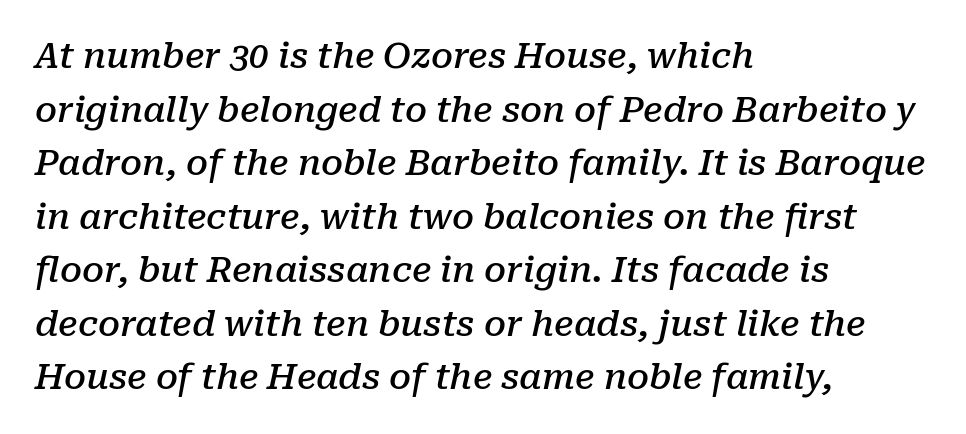
{"serif": "yes", "italic": "yes", "lean": "right", "slant_degrees": 10, "bold": "semi", "weight": "semibold", "width": "normal", "stroke_contrast": "low", "x_height": "medium", "monospaced": "no", "underline": "no", "align": "left", "line_spacing": "normal", "line_spacing_ratio": 1.53, "letter_spacing": "normal", "letter_spacing_em": 0.0, "glyph_px": 35}
